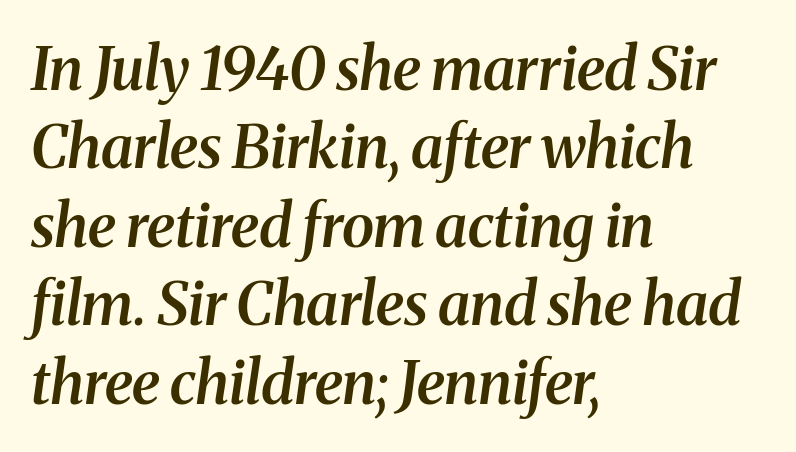
The image shows 59 px semibold serif type, italic (leaning right); set left-aligned, normal line spacing (1.33x), normal letter spacing, not underlined; medium stroke contrast and a medium x-height.
